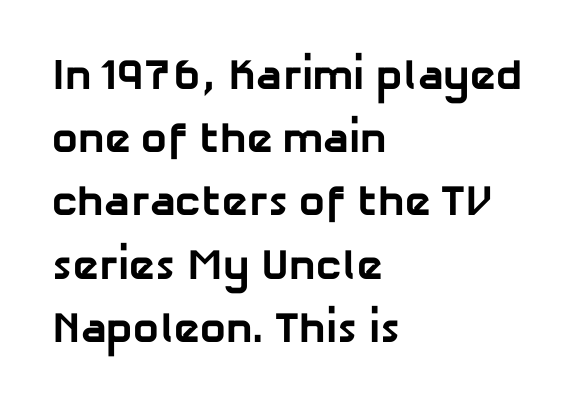
{"serif": "no", "bold": "yes", "weight": "bold", "width": "normal", "stroke_contrast": "low", "x_height": "medium", "monospaced": "no", "underline": "no", "align": "left", "line_spacing": "normal", "line_spacing_ratio": 1.47, "letter_spacing": "normal", "letter_spacing_em": 0.0, "glyph_px": 43}
